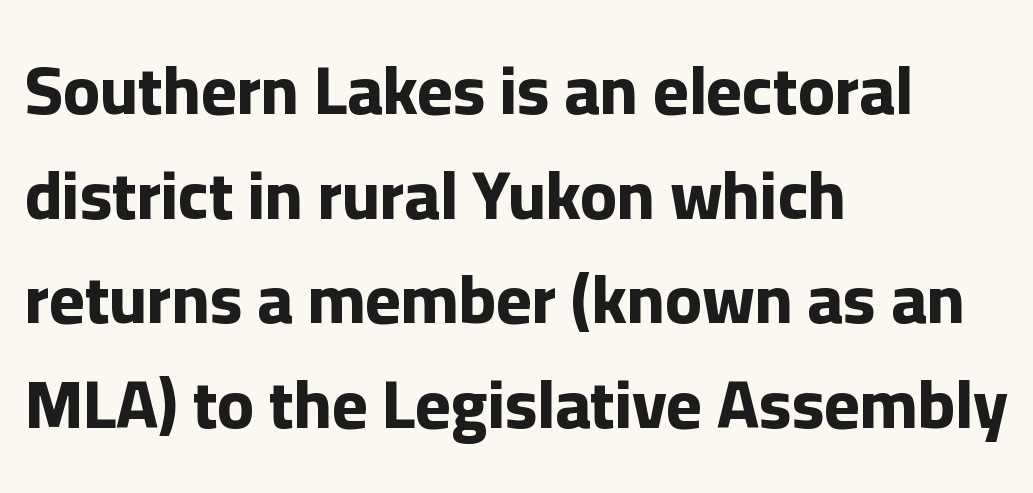
{"serif": "no", "italic": "no", "bold": "yes", "weight": "bold", "width": "normal", "stroke_contrast": "low", "x_height": "medium", "monospaced": "no", "underline": "no", "align": "left", "line_spacing": "normal", "line_spacing_ratio": 1.54, "letter_spacing": "normal", "letter_spacing_em": 0.0, "glyph_px": 68}
